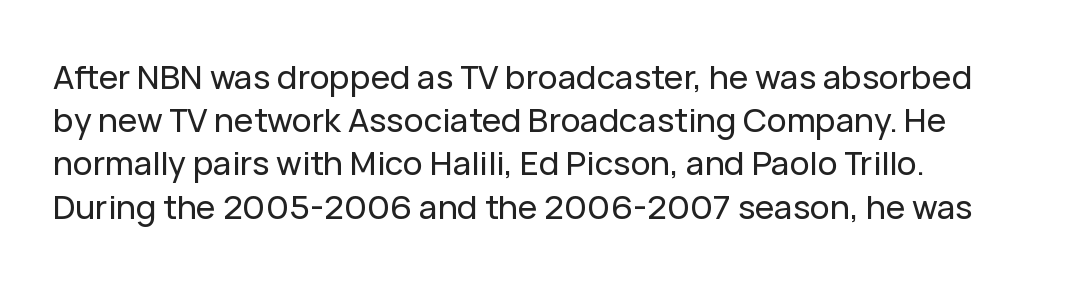
The passage shown stacks its lines at a standard gap. These lines are composed in type without serifs. Short note: letters normally spaced. The typography opts for an upright posture over an oblique one. Only glyphs here, with clear space below each row. Character widths vary here, with narrow letters taking less room than wide ones.
